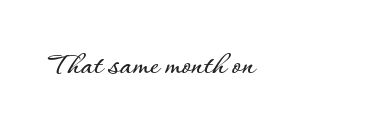
The image shows 34 px text type; set left-aligned, normal letter spacing, not underlined; low stroke contrast and a small x-height.
